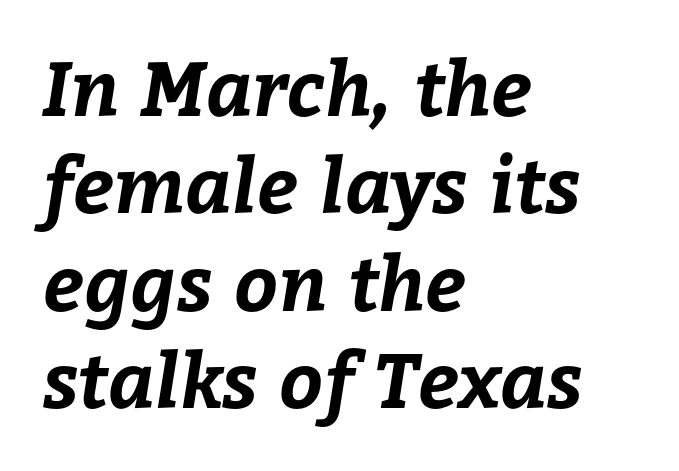
The image shows 76 px bold type; set left-aligned, normal line spacing (1.28x), normal letter spacing, not underlined; low stroke contrast and a medium x-height.
